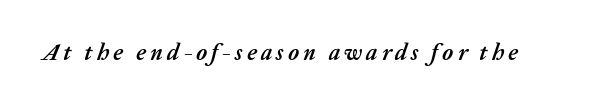
Q: Is the text bold? A: Yes.
Q: Is the text italic (slanted)? A: Yes, it leans right by about 20 degrees.
Q: Is the text underlined? A: No.
